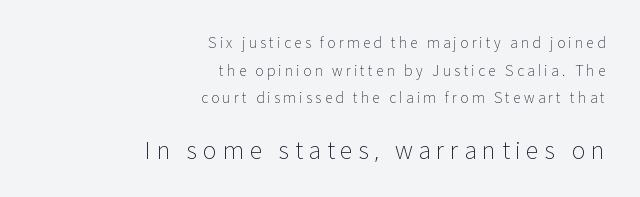
This rendering uses right alignment, leaving the left contour irregular. The letterforms sit at book weight or below. The tracking jumps out immediately: characters are airy and widely separated. Two sizes are in play, and the larger belongs to the second block. Characters remain perfectly vertical along every line.
